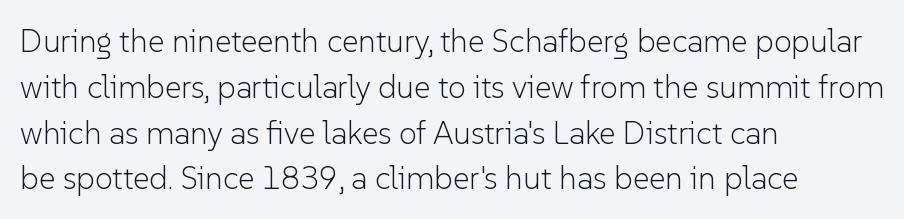
Standard letterfit; no display-style spreading of the glyphs. On a weight scale, this lands at 450 or below. The glyphs in this specimen are sans serif. Each letter keeps its own natural width here, so spacing adapts to shape. The glyphs are unaccompanied by any horizontal stroke below them.
